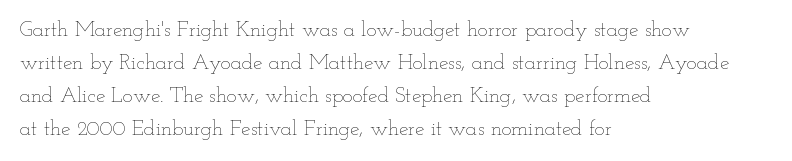
Q: Is the text bold? A: No.
Q: Is the text italic (slanted)? A: No, it is upright.
Q: Is the text underlined? A: No.
Q: How is the paragraph aligned? A: Left-aligned.
Q: Is the spacing between letters normal or unusually wide? A: Normal.
Q: Is the spacing between lines tight, normal or loose? A: Normal.
